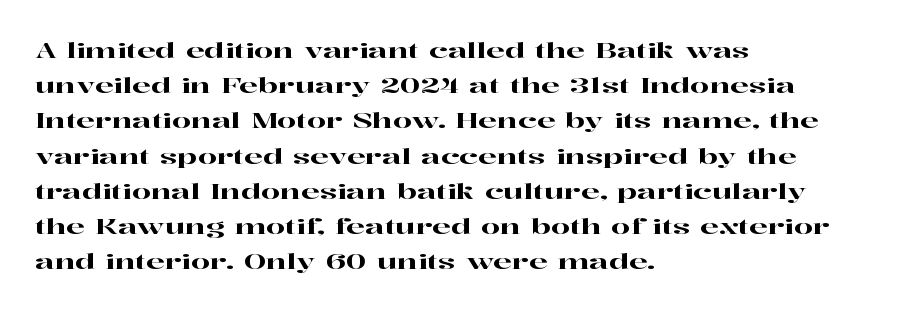
Q: Is the text italic (slanted)? A: No, it is upright.
Q: Is the text underlined? A: No.
Q: How is the paragraph aligned? A: Left-aligned.
Q: Is the spacing between letters normal or unusually wide? A: Normal.
Q: Is the spacing between lines tight, normal or loose? A: Normal.
